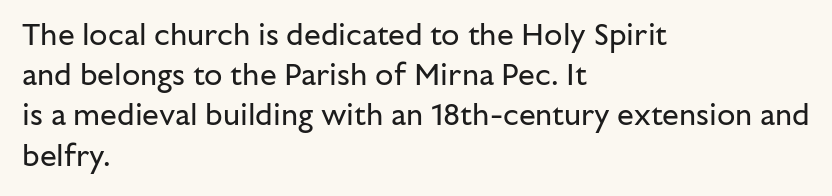
{"serif": "no", "italic": "no", "bold": "no", "weight": "regular", "width": "normal", "stroke_contrast": "low", "x_height": "medium", "monospaced": "no", "underline": "no", "align": "left", "line_spacing": "normal", "line_spacing_ratio": 1.34, "letter_spacing": "normal", "letter_spacing_em": 0.0, "glyph_px": 30}
